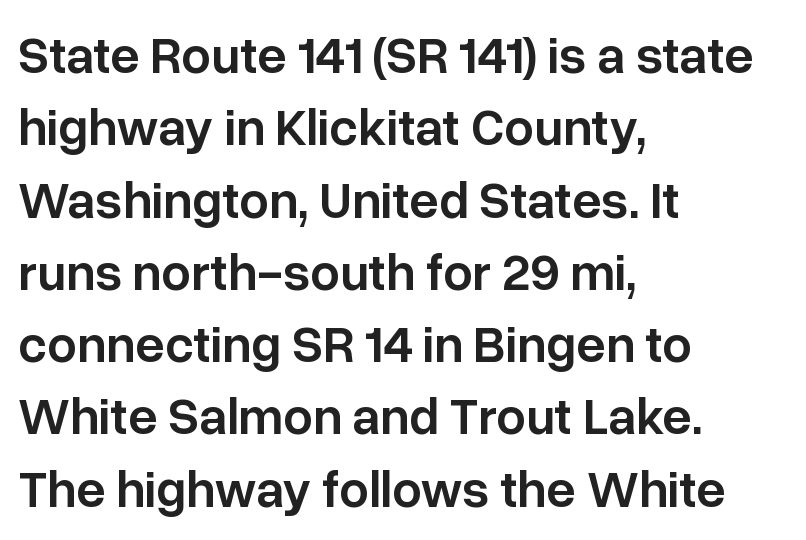
The image shows 52 px semibold sans-serif type, upright; set left-aligned, normal line spacing (1.39x), normal letter spacing, not underlined; low stroke contrast and a medium x-height.
